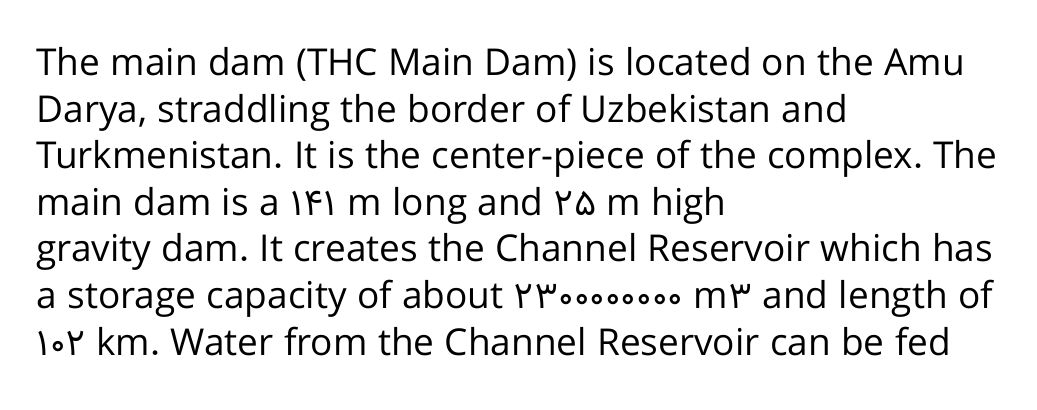
The image shows 37 px regular-weight sans-serif type, upright; set left-aligned, normal line spacing (1.26x), normal letter spacing, not underlined; low stroke contrast and a medium x-height.
